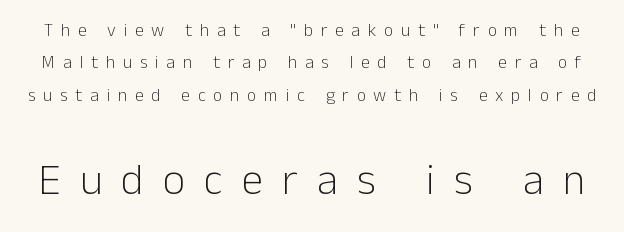
Q: Is the text bold? A: No.
Q: Is the text italic (slanted)? A: No, it is upright.
Q: Is the typeface a serif or a sans-serif typeface? A: Sans-serif.
Q: Is the text underlined? A: No.
Q: Is the spacing between letters normal or unusually wide? A: Unusually wide.
Q: Which block of text is set in a larger size, the first (top) or the second (bottom)? A: The second (bottom) one.
Q: Width (condensed, normal, or wide)? A: Normal.
Q: Stroke contrast? A: Low.
Q: x-height? A: Medium.
Q: Monospaced? A: No.
